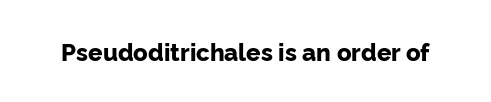
What stands out about the letter spacing? Nothing — it is the standard amount. Upright lettering throughout. Bold? Absolutely — the strokes are thick and heavy. The glyphs are unaccompanied by any horizontal stroke below them.
